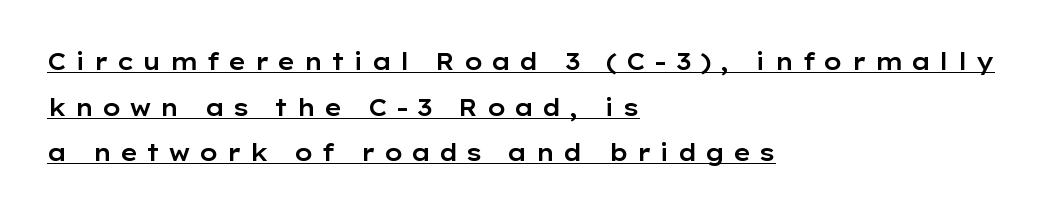
Q: Is the text italic (slanted)? A: No, it is upright.
Q: Is the text underlined? A: Yes.
Q: How is the paragraph aligned? A: Left-aligned.
Q: Is the spacing between letters normal or unusually wide? A: Unusually wide.
Q: Is the spacing between lines tight, normal or loose? A: Loose.
